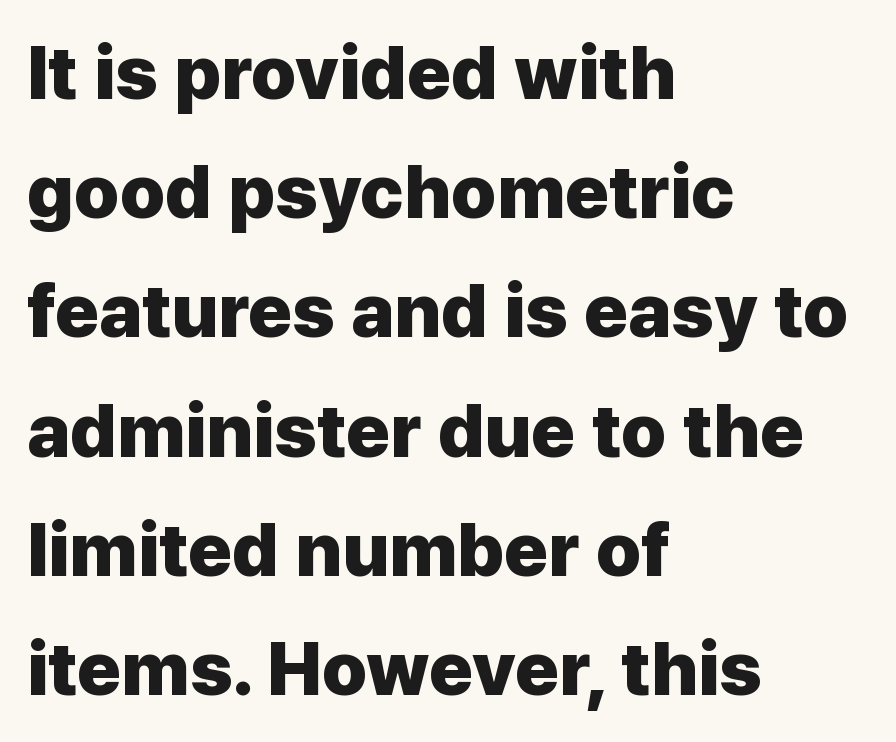
{"serif": "no", "italic": "no", "bold": "yes", "weight": "heavy", "width": "normal", "stroke_contrast": "low", "x_height": "medium", "monospaced": "no", "underline": "no", "align": "left", "line_spacing": "normal", "line_spacing_ratio": 1.59, "letter_spacing": "normal", "letter_spacing_em": 0.0, "glyph_px": 75}
